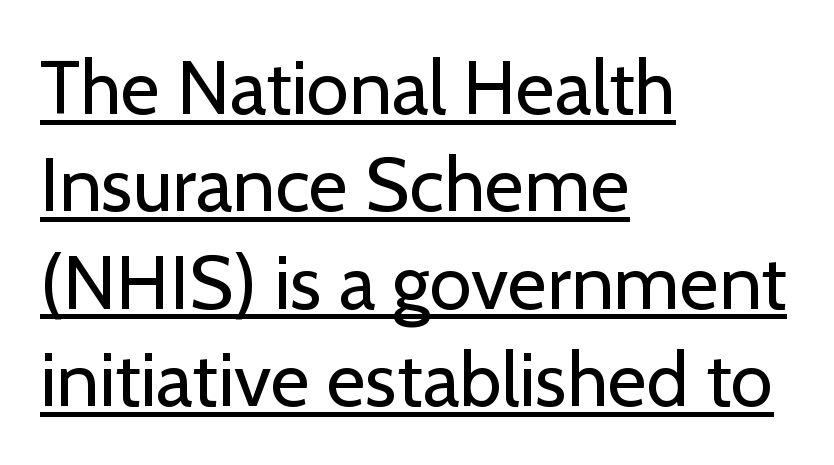
Q: Is the text bold? A: No.
Q: Is the text italic (slanted)? A: No, it is upright.
Q: Is the typeface a serif or a sans-serif typeface? A: Sans-serif.
Q: Is the text underlined? A: Yes.
Q: How is the paragraph aligned? A: Left-aligned.
Q: Is the spacing between letters normal or unusually wide? A: Normal.
Q: Is the spacing between lines tight, normal or loose? A: Normal.
Q: Width (condensed, normal, or wide)? A: Normal.
Q: Stroke contrast? A: Low.
Q: x-height? A: Medium.
Q: Monospaced? A: No.
